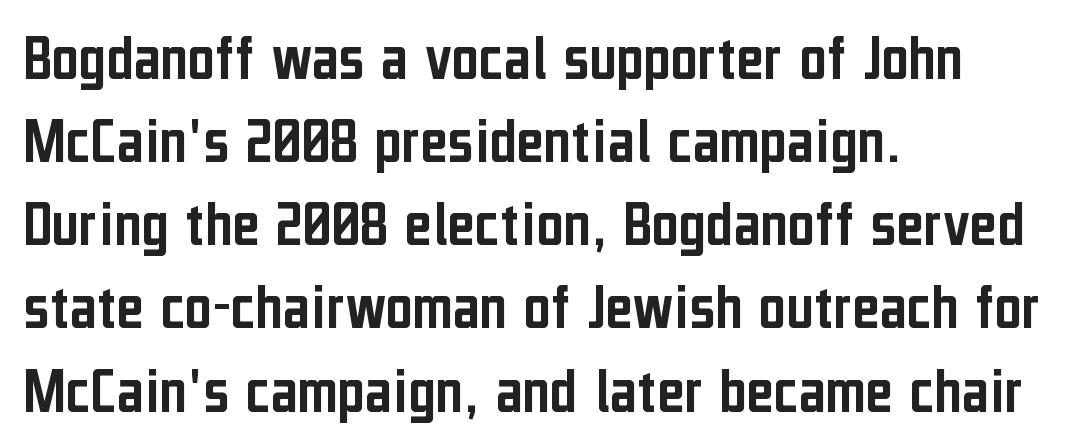
The image shows 66 px condensed sans-serif type, upright; set left-aligned, normal line spacing (1.26x), normal letter spacing, not underlined; low stroke contrast and a medium x-height.
